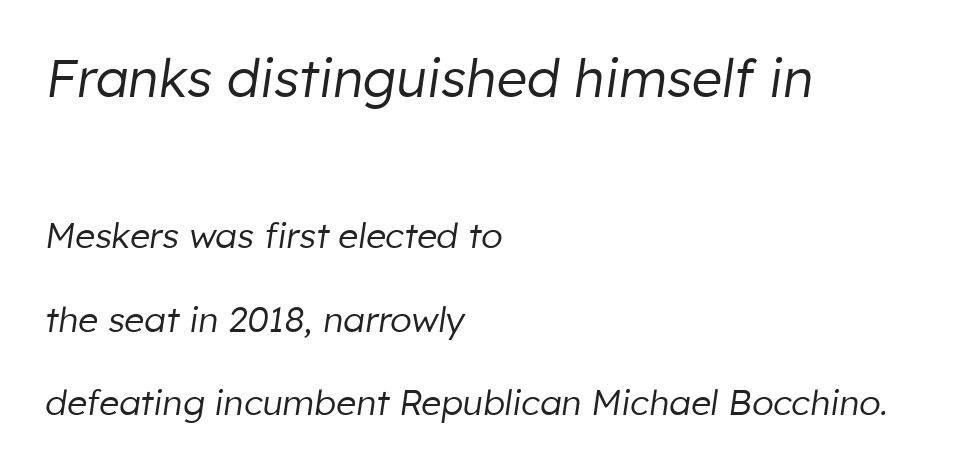
The image shows 53 px regular-weight type, italic (leaning right); set left-aligned, loose line spacing (2.39x), normal letter spacing, not underlined; the first (top) block is 1.51x larger; low stroke contrast and a medium x-height.
